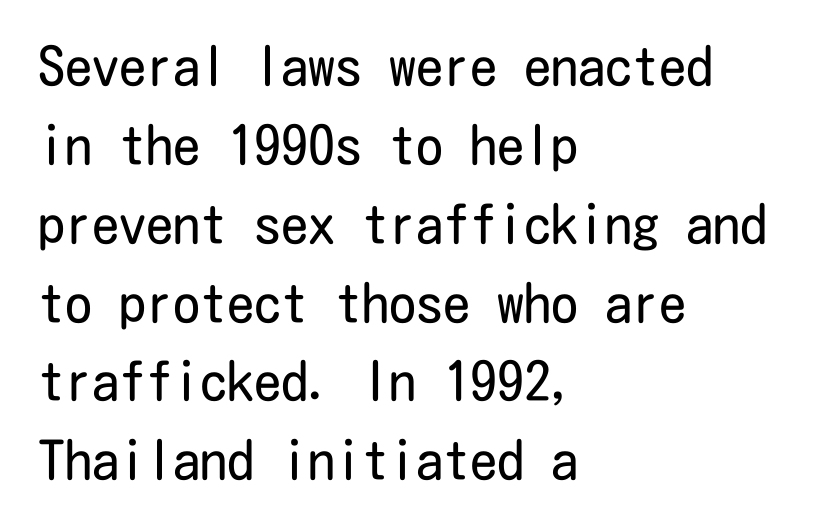
The lines are quadded left. The typography opts for an upright posture over an oblique one. Whoever set this chose a conventional vertical rhythm. A typesetter would label this face a sans. What stands out about the letter spacing? Nothing — it is the standard amount.
